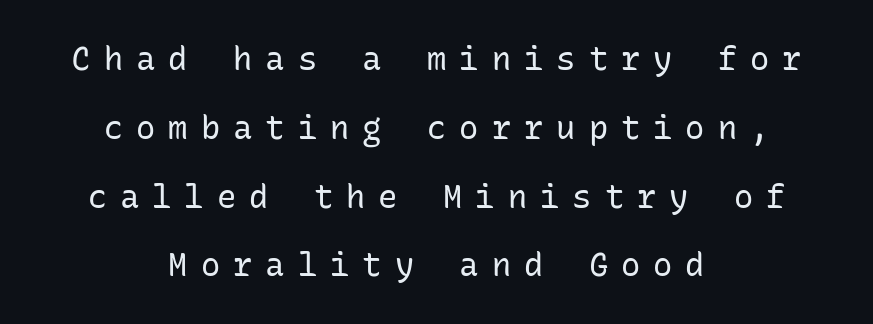
{"serif": "no", "italic": "no", "bold": "no", "weight": "regular", "width": "normal", "stroke_contrast": "low", "x_height": "medium", "monospaced": "yes", "underline": "no", "align": "center", "line_spacing": "loose", "line_spacing_ratio": 2.15, "letter_spacing": "wide", "letter_spacing_em": 0.41, "glyph_px": 32}
